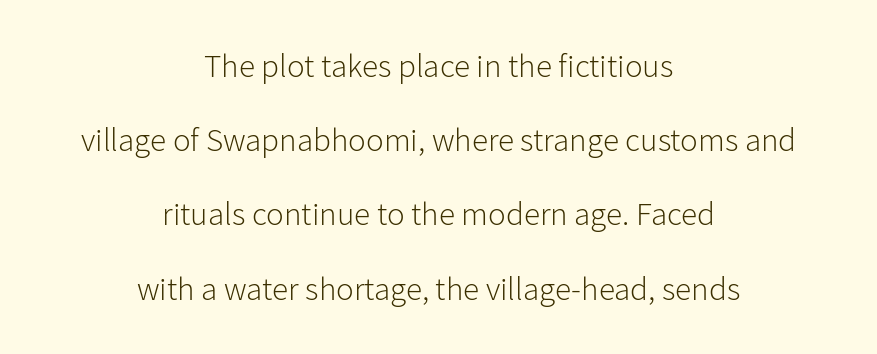
The image shows 33 px light sans-serif type, upright; set centered, loose line spacing (2.25x), normal letter spacing, not underlined; low stroke contrast and a medium x-height.
